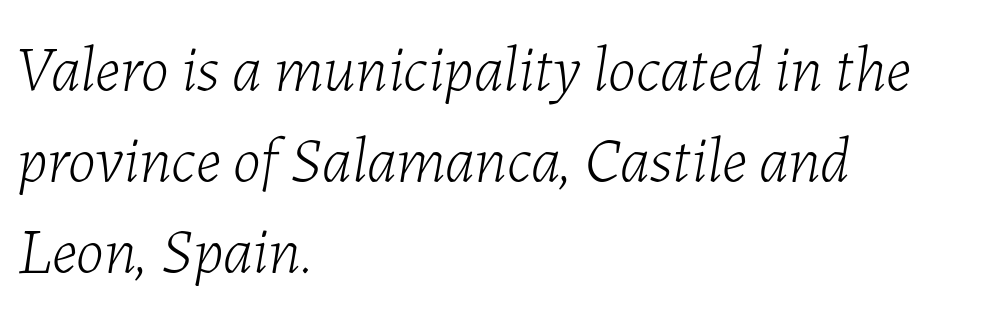
{"italic": "yes", "lean": "right", "slant_degrees": 7, "bold": "no", "weight": "light", "width": "normal", "stroke_contrast": "low", "x_height": "medium", "monospaced": "no", "underline": "no", "align": "left", "line_spacing": "normal", "line_spacing_ratio": 1.42, "letter_spacing": "normal", "letter_spacing_em": 0.0, "glyph_px": 64}
